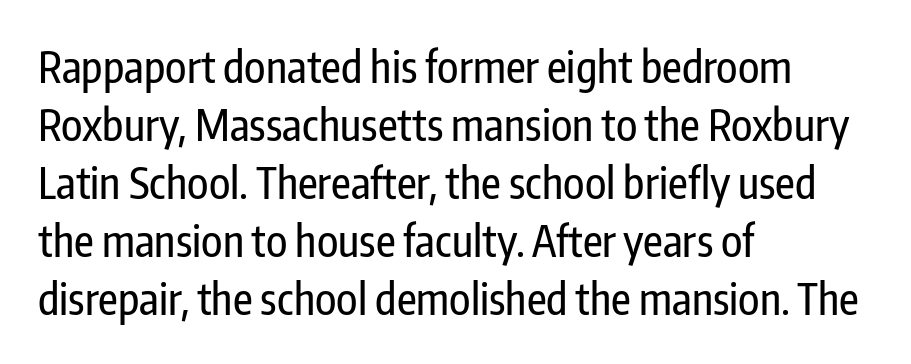
The image shows 43 px condensed sans-serif type, upright; set left-aligned, normal line spacing (1.35x), normal letter spacing, not underlined; low stroke contrast and a medium x-height.
